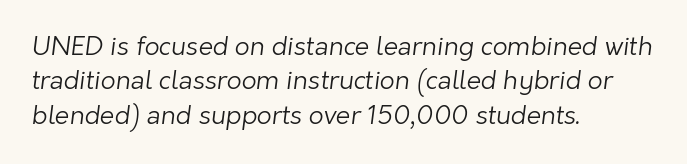
Q: Is the text bold? A: No.
Q: Is the text underlined? A: No.
Q: How is the paragraph aligned? A: Left-aligned.
Q: Is the spacing between letters normal or unusually wide? A: Normal.
Q: Is the spacing between lines tight, normal or loose? A: Normal.
